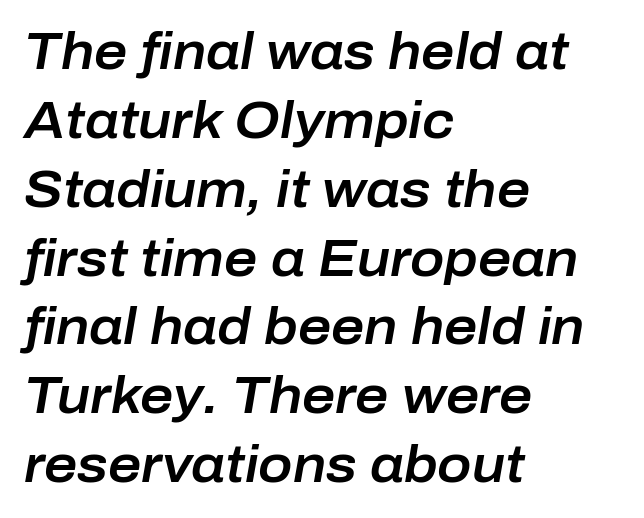
The image shows 51 px text type, italic (leaning right); set left-aligned, normal line spacing (1.35x), normal letter spacing, not underlined; low stroke contrast and a medium x-height.
